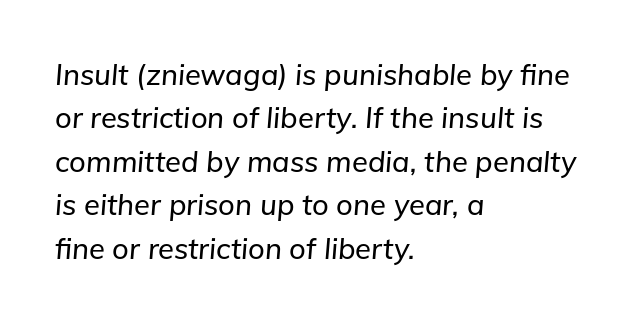
Q: Is the text italic (slanted)? A: Yes, it leans right by about 5 degrees.
Q: Is the text underlined? A: No.
Q: How is the paragraph aligned? A: Left-aligned.
Q: Is the spacing between letters normal or unusually wide? A: Normal.
Q: Is the spacing between lines tight, normal or loose? A: Normal.
Q: Width (condensed, normal, or wide)? A: Normal.
Q: Stroke contrast? A: Low.
Q: x-height? A: Medium.
Q: Monospaced? A: No.
